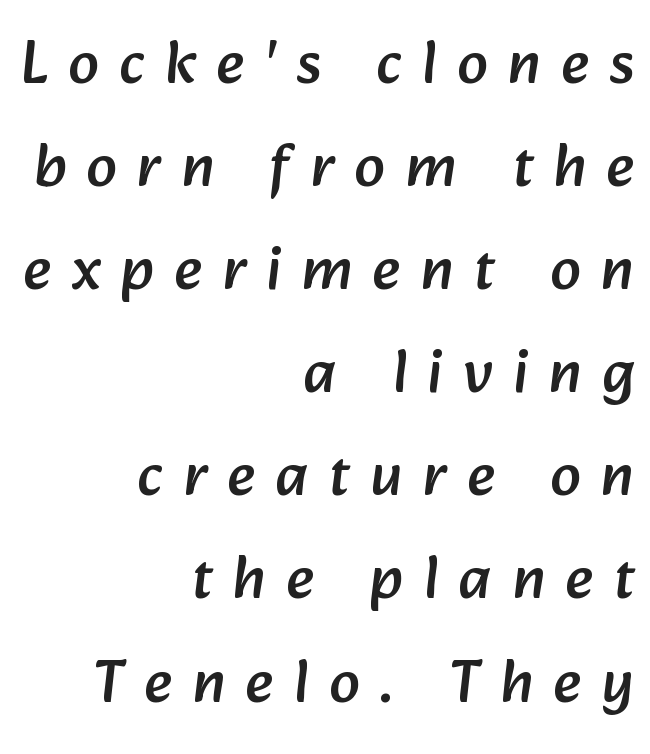
Q: Is the typeface a serif or a sans-serif typeface? A: Sans-serif.
Q: Is the text underlined? A: No.
Q: How is the paragraph aligned? A: Right-aligned.
Q: Is the spacing between letters normal or unusually wide? A: Unusually wide.
Q: Is the spacing between lines tight, normal or loose? A: Normal.
Q: Width (condensed, normal, or wide)? A: Normal.
Q: Stroke contrast? A: Low.
Q: x-height? A: Medium.
Q: Monospaced? A: No.
